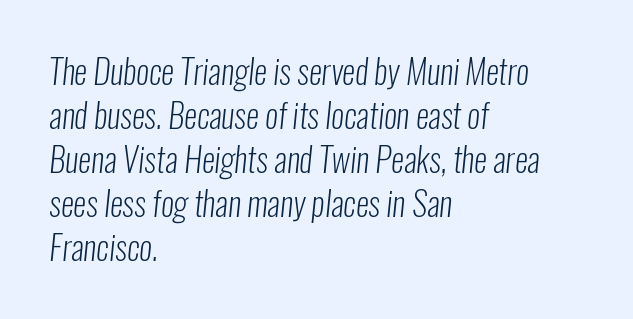
To sum up the face: it is a sans, with no serifs. In terms of leading, this rendering sits right in the middle. The face used here is rendered with its standard letterfit. Honestly, there is no underline to notice here at all. The text block is weighted toward the left margin, trailing off unevenly rightward.
